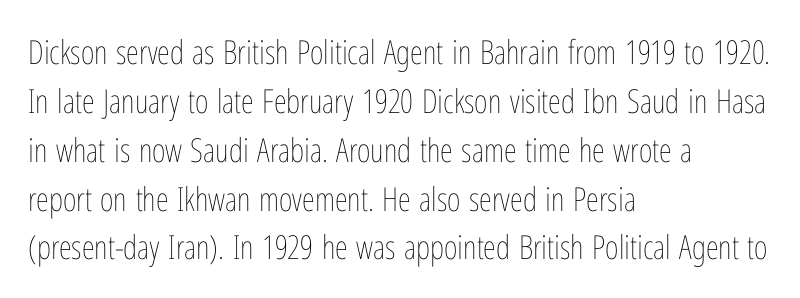
Q: Is the text bold? A: No.
Q: Is the text italic (slanted)? A: No, it is upright.
Q: Is the text underlined? A: No.
Q: How is the paragraph aligned? A: Left-aligned.
Q: Is the spacing between letters normal or unusually wide? A: Normal.
Q: Is the spacing between lines tight, normal or loose? A: Normal.
Q: Width (condensed, normal, or wide)? A: Condensed.
Q: Stroke contrast? A: Low.
Q: x-height? A: Medium.
Q: Monospaced? A: No.
